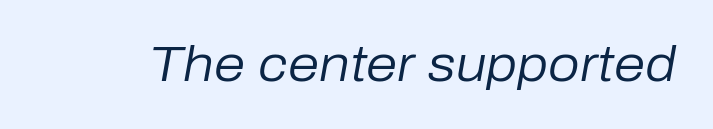
The letters sit at their default tracking, neither squeezed nor spread. Looks like regular typesetting: each glyph gets only the width it needs. The space beneath each line is pristine and unruled. Stem width sits at or under what a default text font uses. Italic: yes, the glyphs are oblique.
